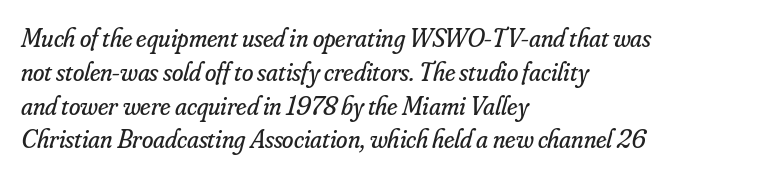
If you measured baseline to baseline, you'd find a middling distance. One-word summary of the alignment: left. The rendering applies a slant to the glyphs. The face used here is rendered with its standard letterfit. The weight tops out at a normal text grade.
